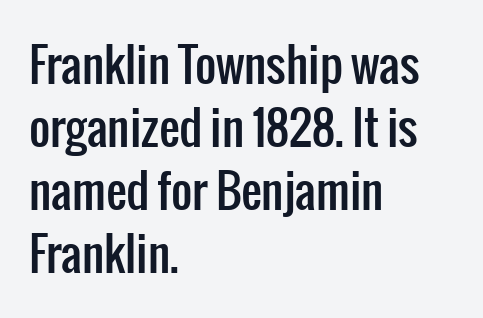
{"serif": "no", "italic": "no", "width": "condensed", "stroke_contrast": "low", "x_height": "medium", "monospaced": "no", "underline": "no", "align": "left", "line_spacing": "normal", "line_spacing_ratio": 1.37, "letter_spacing": "normal", "letter_spacing_em": 0.0, "glyph_px": 46}
